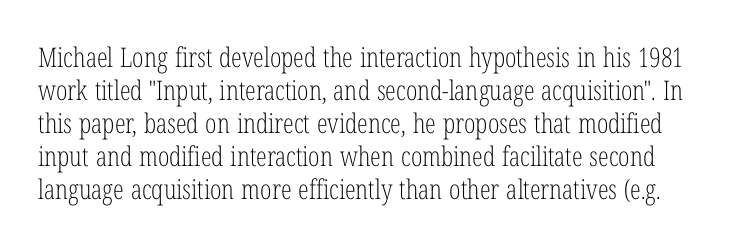
The letters stand upright; this is a roman face. Stroke thickness stays within the range of a standard reading face or lighter. Letter spacing: default. Letters rest on an invisible, unmarked baseline.
